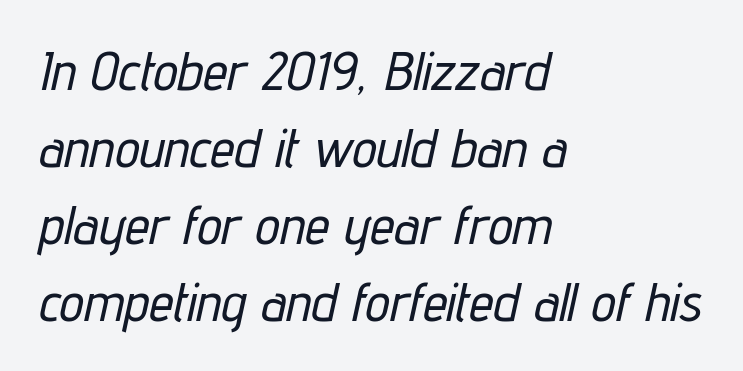
Typeset ragged right — the left edge is the straight one. This rendering leaves character spacing at its baseline value. The foot of each line stays bare and open. Do the characters align in a grid? No, the font is proportional. The rendering applies a slant to the glyphs. Reading down the column, the eye jumps a familiar distance to each next line.
